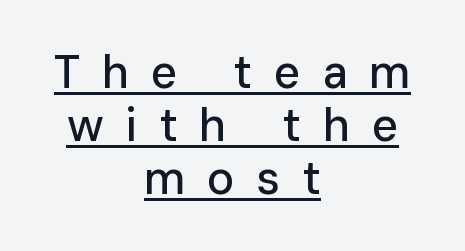
Q: Is the text italic (slanted)? A: No, it is upright.
Q: Is the typeface a serif or a sans-serif typeface? A: Sans-serif.
Q: Is the text underlined? A: Yes.
Q: How is the paragraph aligned? A: Centered.
Q: Is the spacing between letters normal or unusually wide? A: Unusually wide.
Q: Is the spacing between lines tight, normal or loose? A: Tight.
Q: Width (condensed, normal, or wide)? A: Normal.
Q: Stroke contrast? A: Low.
Q: x-height? A: Medium.
Q: Monospaced? A: No.
